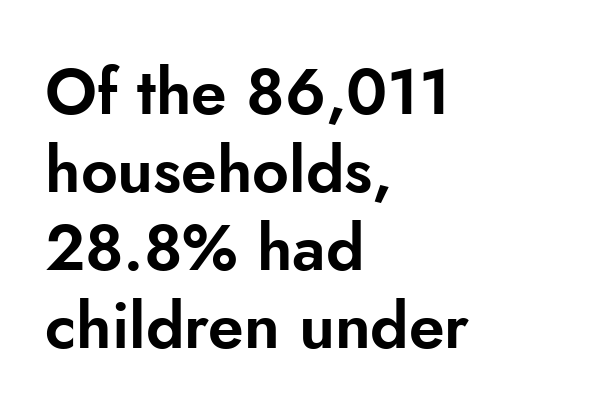
Q: Is the text italic (slanted)? A: No, it is upright.
Q: Is the typeface a serif or a sans-serif typeface? A: Sans-serif.
Q: Is the text underlined? A: No.
Q: How is the paragraph aligned? A: Left-aligned.
Q: Is the spacing between letters normal or unusually wide? A: Normal.
Q: Width (condensed, normal, or wide)? A: Normal.
Q: Stroke contrast? A: Low.
Q: x-height? A: Small.
Q: Monospaced? A: No.
